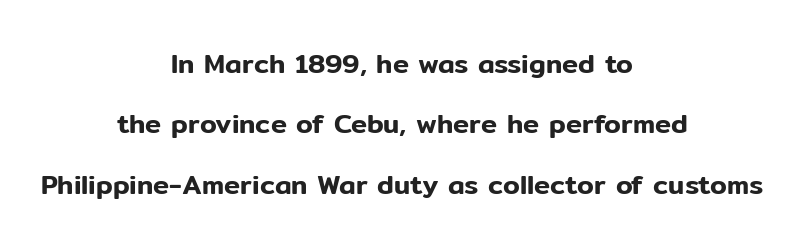
The image shows 27 px text type, upright; set centered, loose line spacing (2.24x), normal letter spacing, not underlined.
